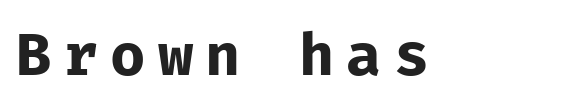
The image shows 59 px regular-weight sans-serif type, upright, monospaced; set unusually wide letter spacing (+0.2 em), not underlined; low stroke contrast and a medium x-height.
